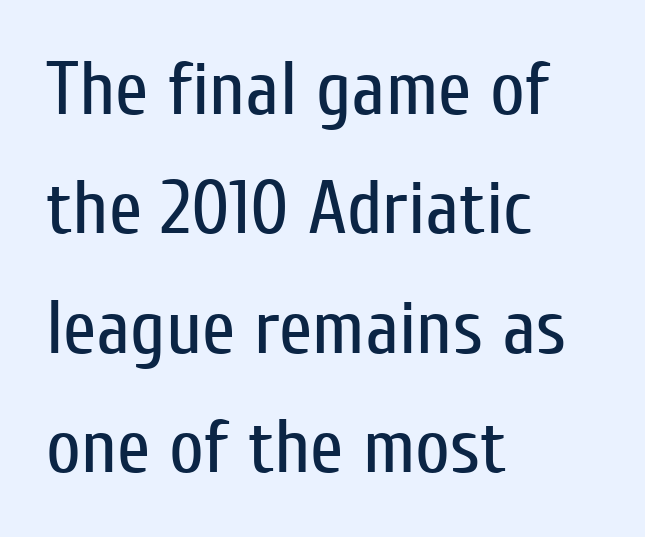
The image shows 76 px regular-weight, condensed sans-serif type, upright; set left-aligned, normal line spacing (1.57x), normal letter spacing, not underlined; low stroke contrast and a medium x-height.
